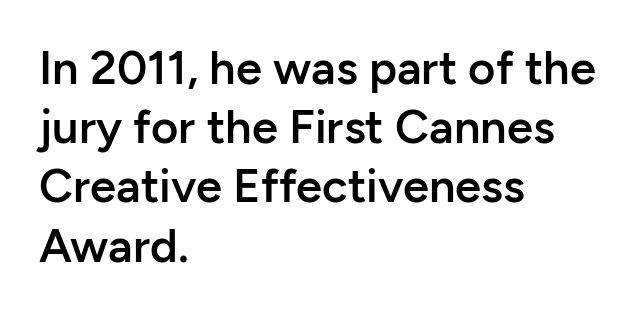
{"serif": "no", "italic": "no", "bold": "semi", "weight": "semibold", "width": "normal", "stroke_contrast": "low", "x_height": "medium", "monospaced": "no", "underline": "no", "align": "left", "line_spacing": "normal", "line_spacing_ratio": 1.26, "letter_spacing": "normal", "letter_spacing_em": 0.0, "glyph_px": 47}
